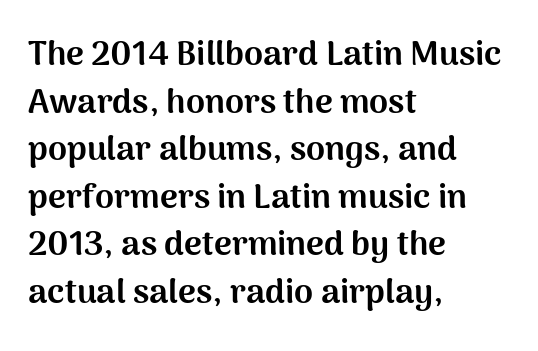
The image shows 34 px bold sans-serif type, upright; set left-aligned, normal line spacing (1.4x), normal letter spacing, not underlined; medium stroke contrast and a medium x-height.
